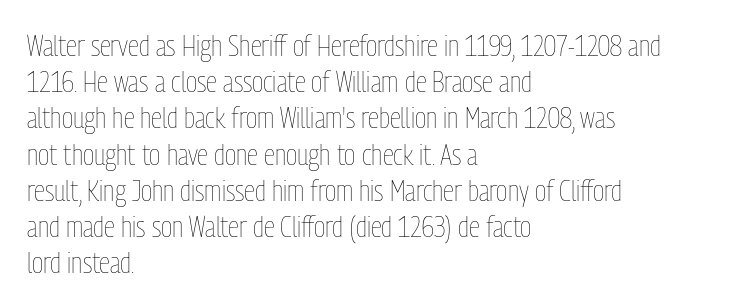
{"italic": "no", "bold": "no", "weight": "thin", "width": "condensed", "stroke_contrast": "low", "x_height": "medium", "monospaced": "no", "underline": "no", "align": "left", "line_spacing": "normal", "line_spacing_ratio": 1.25, "letter_spacing": "normal", "letter_spacing_em": 0.0, "glyph_px": 29}
